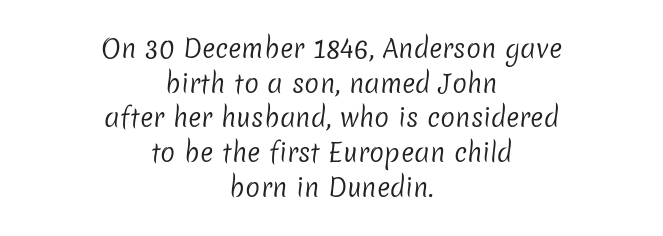
Notice how descenders clear the ascenders below comfortably — that's standard leading. A quiet, ordinary-to-light weight characterises the typeface. Nobody drew a line under any word here. This sample uses plain, unmodified letter spacing.
